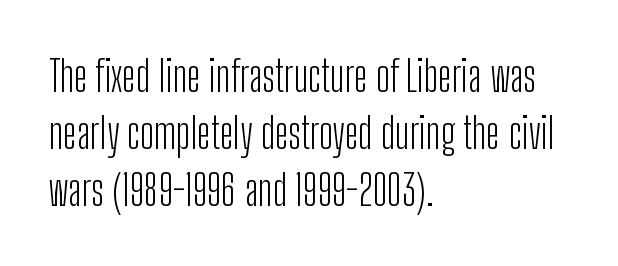
{"serif": "no", "italic": "no", "bold": "no", "weight": "light", "width": "condensed", "stroke_contrast": "low", "x_height": "medium", "monospaced": "no", "underline": "no", "align": "left", "line_spacing": "normal", "line_spacing_ratio": 1.33, "letter_spacing": "normal", "letter_spacing_em": 0.0, "glyph_px": 43}
